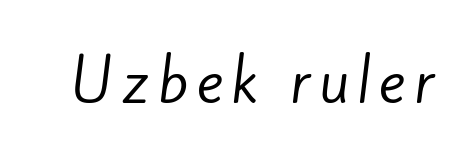
The image shows 57 px regular-weight sans-serif type; set not underlined; low stroke contrast and a small x-height.
